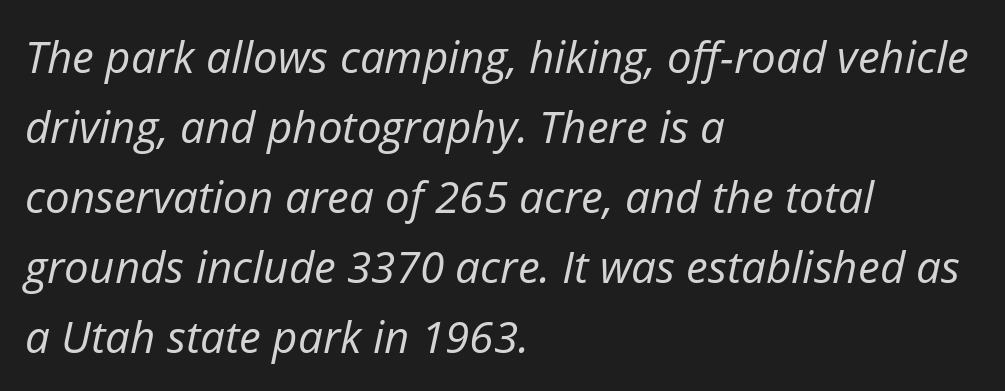
Q: Is the text bold? A: No.
Q: Is the text italic (slanted)? A: Yes, it leans right by about 12 degrees.
Q: Is the text underlined? A: No.
Q: How is the paragraph aligned? A: Left-aligned.
Q: Is the spacing between letters normal or unusually wide? A: Normal.
Q: Is the spacing between lines tight, normal or loose? A: Normal.
Q: Width (condensed, normal, or wide)? A: Normal.
Q: Stroke contrast? A: Low.
Q: x-height? A: Medium.
Q: Monospaced? A: No.
